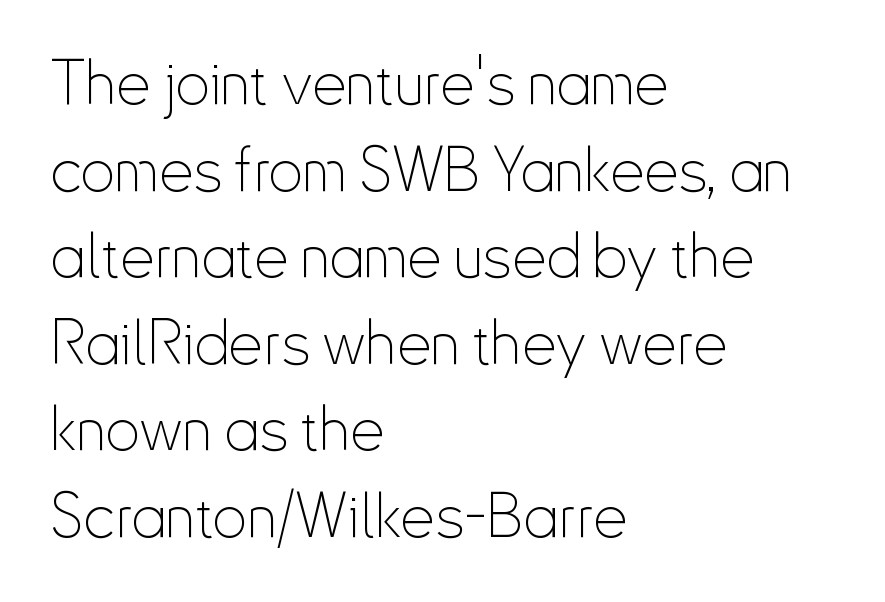
The image shows 61 px thin, condensed sans-serif type, upright; set left-aligned, normal line spacing (1.42x), normal letter spacing, not underlined; low stroke contrast and a small x-height.
